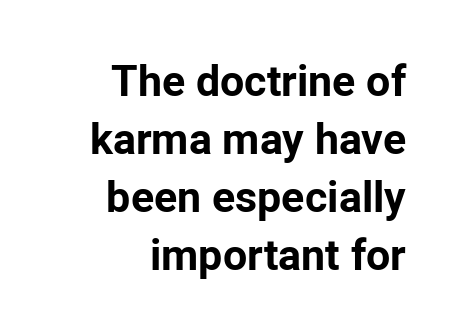
Q: Is the text bold? A: Yes.
Q: Is the text italic (slanted)? A: No, it is upright.
Q: Is the typeface a serif or a sans-serif typeface? A: Sans-serif.
Q: Is the text underlined? A: No.
Q: How is the paragraph aligned? A: Right-aligned.
Q: Is the spacing between letters normal or unusually wide? A: Normal.
Q: Is the spacing between lines tight, normal or loose? A: Normal.
Q: Width (condensed, normal, or wide)? A: Normal.
Q: Stroke contrast? A: Low.
Q: x-height? A: Medium.
Q: Monospaced? A: No.
